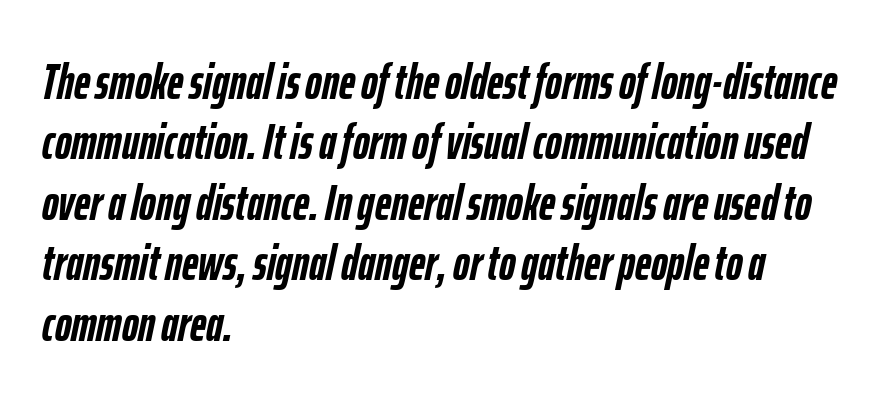
Q: Is the text bold? A: Yes.
Q: Is the text italic (slanted)? A: Yes, it leans right by about 12 degrees.
Q: Is the text underlined? A: No.
Q: How is the paragraph aligned? A: Left-aligned.
Q: Is the spacing between letters normal or unusually wide? A: Normal.
Q: Width (condensed, normal, or wide)? A: Condensed.
Q: Stroke contrast? A: Low.
Q: x-height? A: Medium.
Q: Monospaced? A: No.
